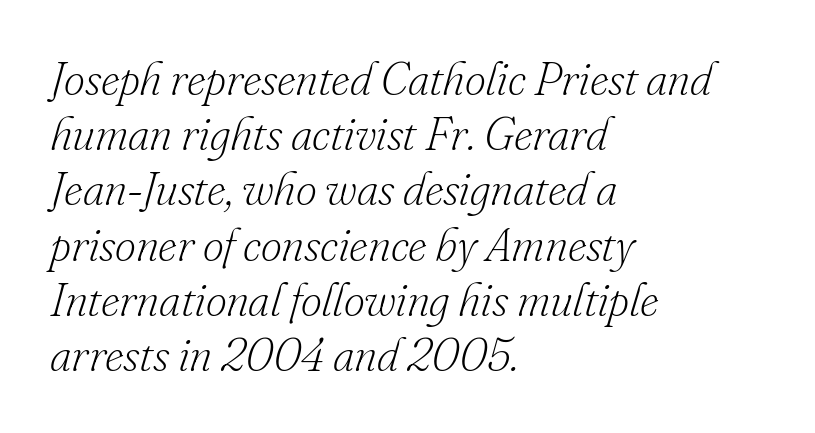
{"serif": "yes", "italic": "yes", "lean": "right", "slant_degrees": 16, "bold": "no", "weight": "light", "width": "normal", "stroke_contrast": "low", "x_height": "small", "monospaced": "no", "underline": "no", "align": "left", "line_spacing_ratio": 1.2, "letter_spacing": "normal", "letter_spacing_em": 0.0, "glyph_px": 46}
